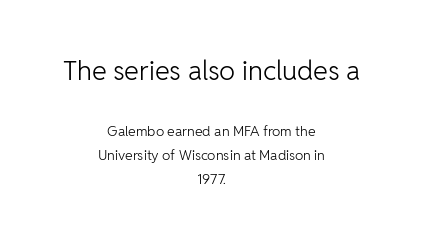
Q: Is the text bold? A: No.
Q: Is the text italic (slanted)? A: No, it is upright.
Q: Is the text underlined? A: No.
Q: How is the paragraph aligned? A: Centered.
Q: Is the spacing between letters normal or unusually wide? A: Normal.
Q: Which block of text is set in a larger size, the first (top) or the second (bottom)? A: The first (top) one.
